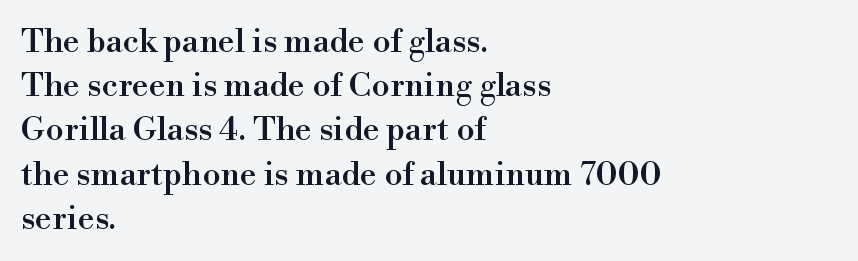
The image shows 33 px serif type, upright; set left-aligned, normal line spacing (1.34x), normal letter spacing, not underlined; a small x-height.
